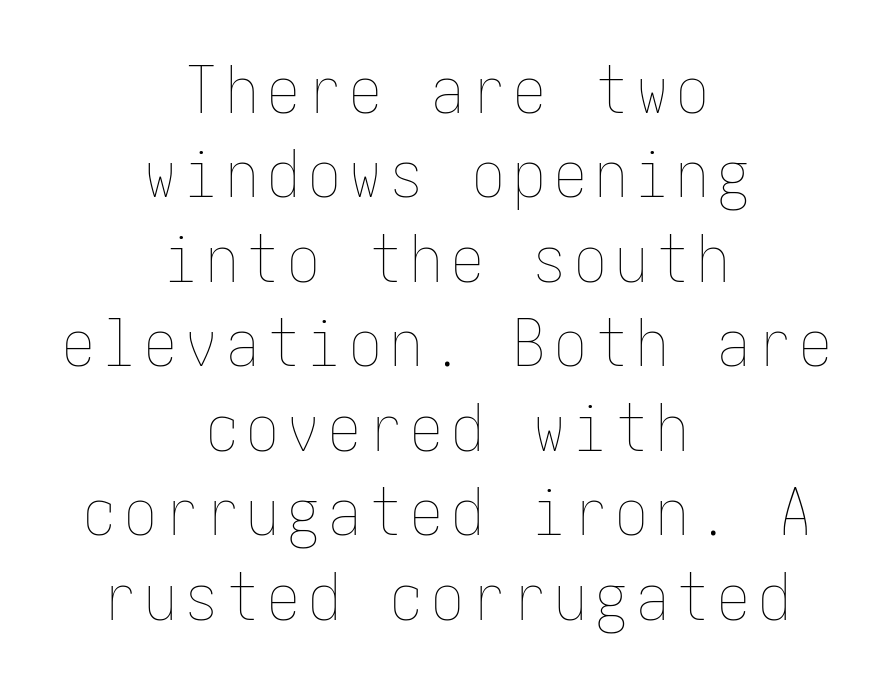
The image shows 65 px thin, condensed type, upright; set centered, normal line spacing (1.3x), not underlined; low stroke contrast and a medium x-height.
